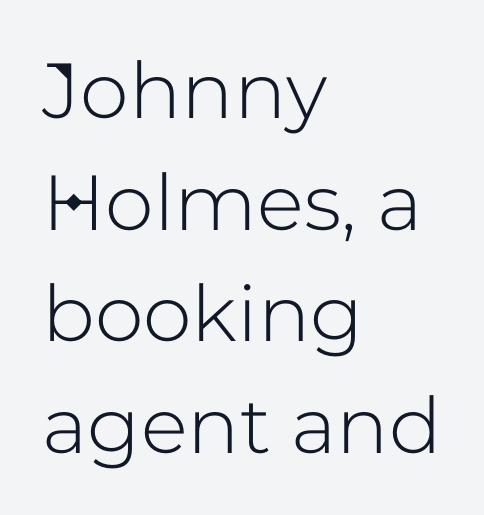
Look at the bottom of the vertical strokes: they stop flat, with no serifs. Alignment: flush left. This sample uses an upright cut, with every glyph sitting square on the baseline. A typesetter would call this zero additional tracking.
